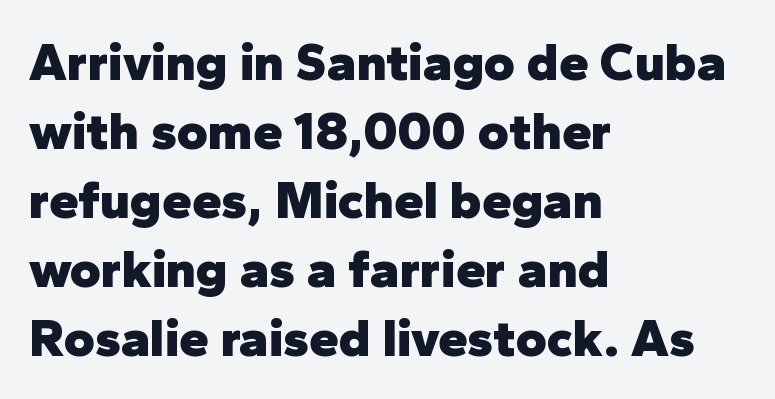
Q: Is the text bold? A: Yes.
Q: Is the text italic (slanted)? A: No, it is upright.
Q: Is the typeface a serif or a sans-serif typeface? A: Sans-serif.
Q: Is the text underlined? A: No.
Q: How is the paragraph aligned? A: Left-aligned.
Q: Is the spacing between letters normal or unusually wide? A: Normal.
Q: Is the spacing between lines tight, normal or loose? A: Normal.
Q: Width (condensed, normal, or wide)? A: Normal.
Q: Stroke contrast? A: Low.
Q: x-height? A: Medium.
Q: Monospaced? A: No.
